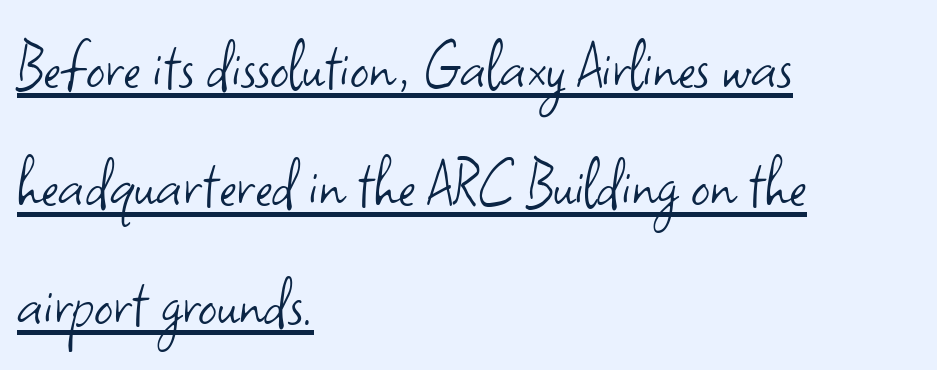
{"serif": "no", "bold": "no", "weight": "light", "width": "normal", "stroke_contrast": "low", "x_height": "small", "monospaced": "no", "underline": "yes", "align": "left", "line_spacing": "normal", "line_spacing_ratio": 1.6, "letter_spacing": "normal", "letter_spacing_em": 0.0, "glyph_px": 74}
